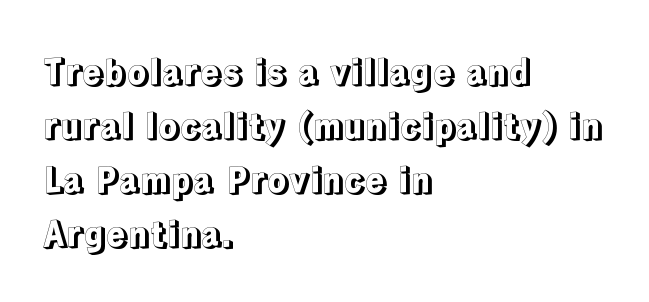
Q: Is the text italic (slanted)? A: No, it is upright.
Q: Is the text underlined? A: No.
Q: How is the paragraph aligned? A: Left-aligned.
Q: Is the spacing between letters normal or unusually wide? A: Normal.
Q: Is the spacing between lines tight, normal or loose? A: Normal.
Q: Width (condensed, normal, or wide)? A: Normal.
Q: x-height? A: Medium.
Q: Monospaced? A: No.
